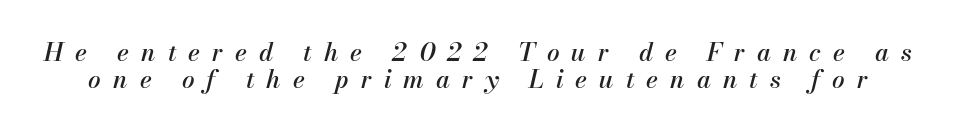
Q: Is the text italic (slanted)? A: Yes, it leans right by about 13 degrees.
Q: Is the text underlined? A: No.
Q: Is the spacing between letters normal or unusually wide? A: Unusually wide.
Q: Is the spacing between lines tight, normal or loose? A: Tight.
